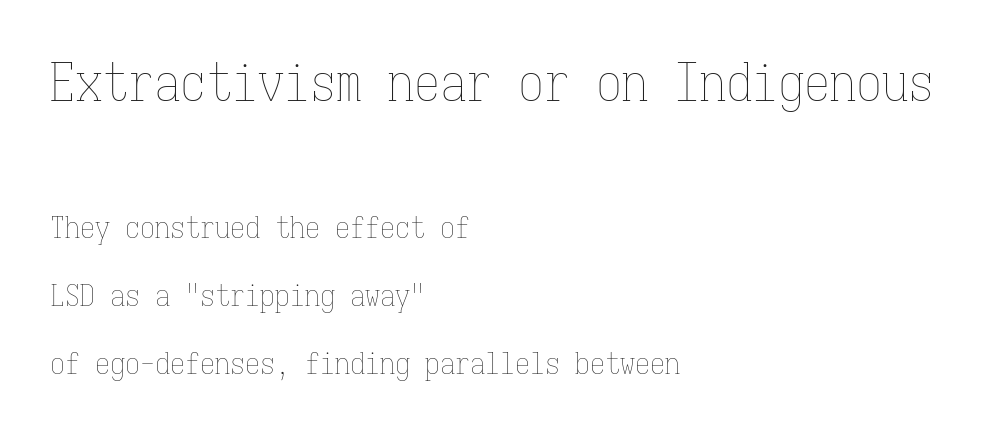
The lettering stays uniformly vertical, giving the passage a roman look. A student would call this left alignment; a typographer would say flush left, rag right. The horizontal fit of the characters is conventional and even. A typesetter would call this leading open, well beyond the default. The face used here appears at its bigger size in the upper chunk. These lines are rendered in a fixed-pitch font.
